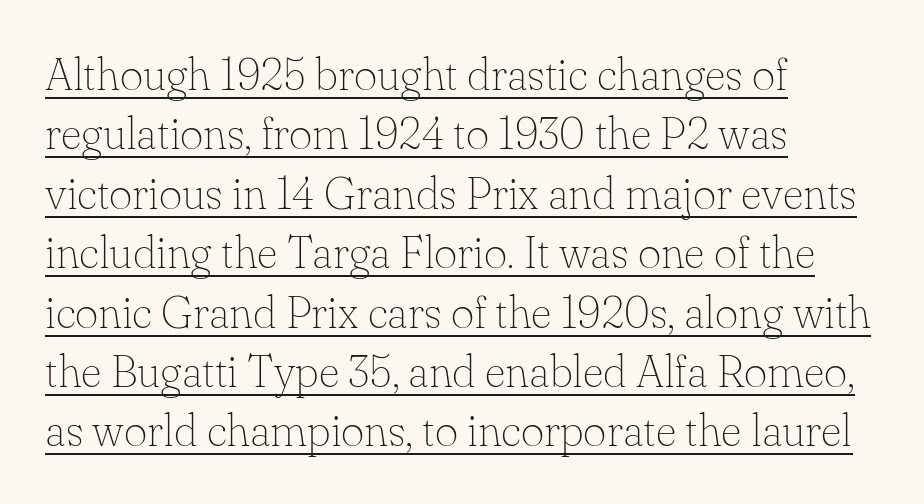
The image shows 45 px thin serif type, upright; set left-aligned, normal line spacing (1.32x), normal letter spacing, underlined; low stroke contrast and a small x-height.
